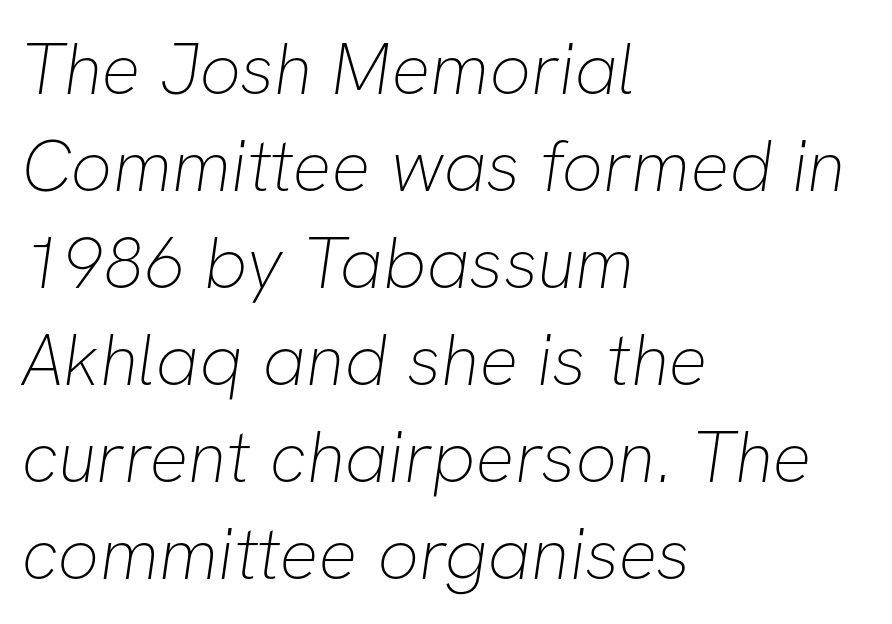
Q: Is the text bold? A: No.
Q: Is the typeface a serif or a sans-serif typeface? A: Sans-serif.
Q: Is the text underlined? A: No.
Q: How is the paragraph aligned? A: Left-aligned.
Q: Is the spacing between letters normal or unusually wide? A: Normal.
Q: Is the spacing between lines tight, normal or loose? A: Normal.
Q: Width (condensed, normal, or wide)? A: Normal.
Q: Stroke contrast? A: Low.
Q: x-height? A: Medium.
Q: Monospaced? A: No.
